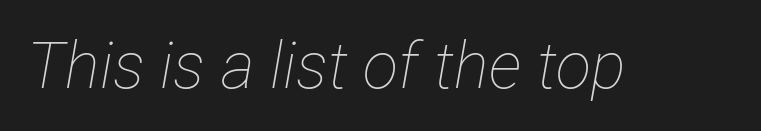
Characters follow at the spacing the type designer built in. The lettering tilts uniformly, giving the passage an italic look. Here the designer chose a conventional face with non-uniform glyph widths. This rendering features lettering with no underline. The weight would be labelled regular, book, light, or lighter still.
